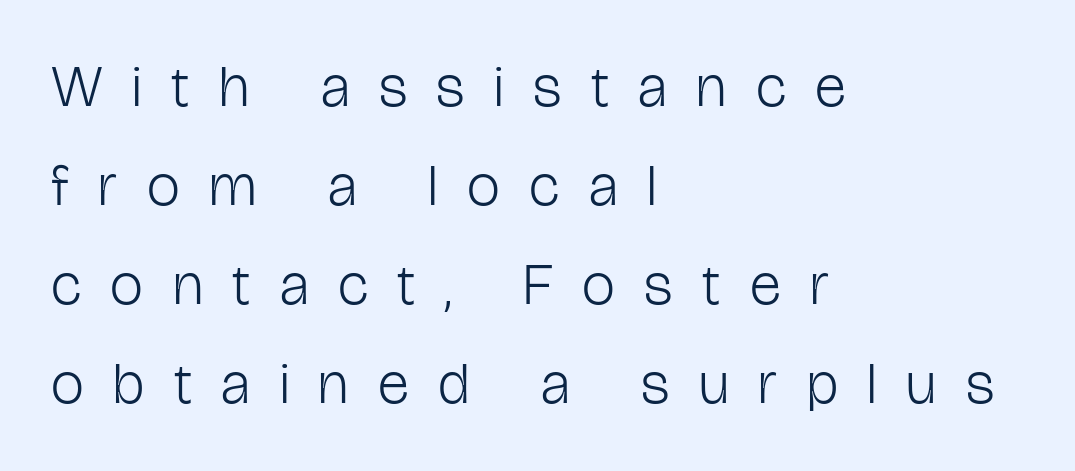
{"serif": "no", "italic": "no", "bold": "no", "weight": "light", "width": "condensed", "stroke_contrast": "low", "x_height": "medium", "monospaced": "no", "underline": "no", "align": "left", "line_spacing": "normal", "line_spacing_ratio": 1.68, "letter_spacing": "wide", "letter_spacing_em": 0.5, "glyph_px": 59}
